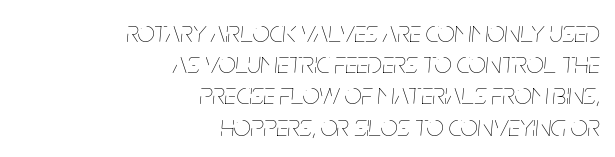
The image shows 30 px thin, condensed type, italic (leaning right); set right-aligned, tight line spacing (1.04x), normal letter spacing, not underlined; low stroke contrast and a large x-height.
